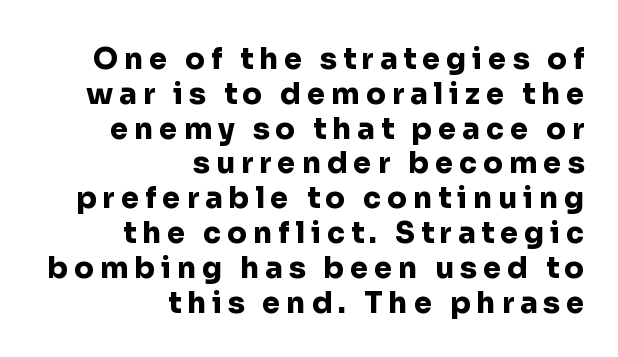
As a designer I'd log this as weight 700, bold. Line ends are locked; line starts wander. The characters display no serif detailing; their extremities are plain. Lines of text with bare space underneath.
